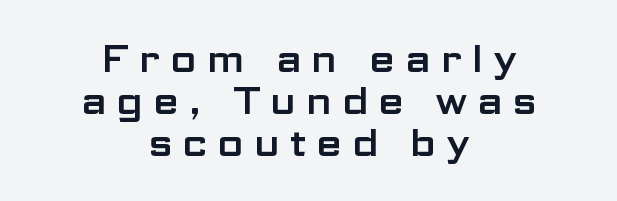
{"serif": "no", "italic": "no", "width": "wide", "stroke_contrast": "low", "x_height": "medium", "monospaced": "no", "underline": "no", "align": "center", "line_spacing": "tight", "line_spacing_ratio": 1.1, "letter_spacing": "wide", "letter_spacing_em": 0.26, "glyph_px": 38}
